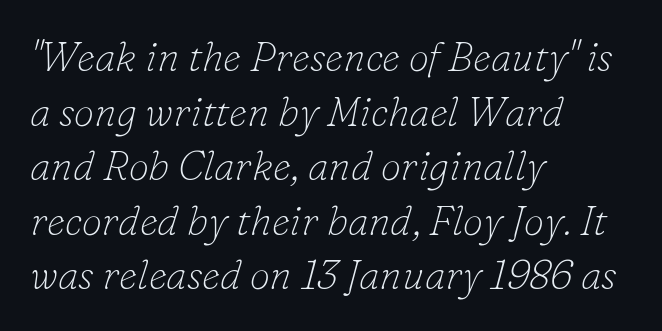
The image shows 41 px thin serif type, italic (leaning right); set left-aligned, normal line spacing (1.33x), normal letter spacing, not underlined; low stroke contrast and a small x-height.
